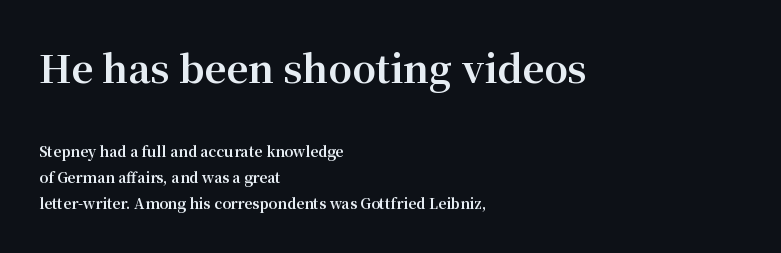
Q: Is the text bold? A: Yes.
Q: Is the text italic (slanted)? A: No, it is upright.
Q: Is the typeface a serif or a sans-serif typeface? A: Serif.
Q: Is the text underlined? A: No.
Q: How is the paragraph aligned? A: Left-aligned.
Q: Is the spacing between letters normal or unusually wide? A: Normal.
Q: Which block of text is set in a larger size, the first (top) or the second (bottom)? A: The first (top) one.
Q: Width (condensed, normal, or wide)? A: Normal.
Q: Stroke contrast? A: Medium.
Q: x-height? A: Medium.
Q: Monospaced? A: No.
